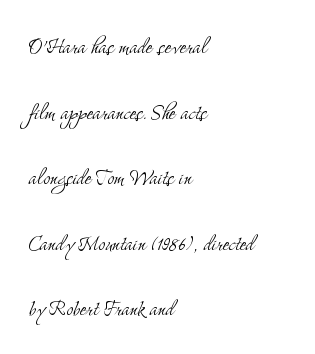
The image shows 27 px text type; set left-aligned, loose line spacing (2.43x), normal letter spacing, not underlined.
